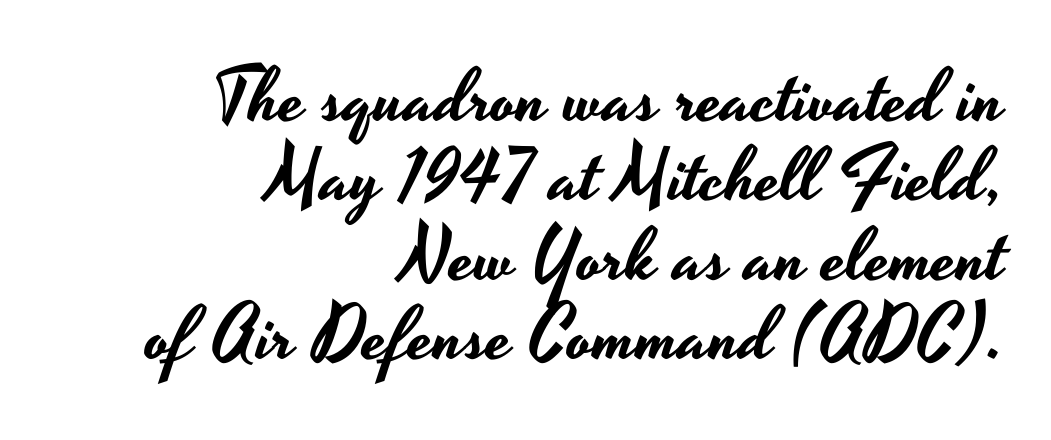
Q: Is the text italic (slanted)? A: Yes.
Q: Is the typeface a serif or a sans-serif typeface? A: Sans-serif.
Q: Is the text underlined? A: No.
Q: How is the paragraph aligned? A: Right-aligned.
Q: Is the spacing between letters normal or unusually wide? A: Normal.
Q: Is the spacing between lines tight, normal or loose? A: Tight.
Q: Width (condensed, normal, or wide)? A: Wide.
Q: Stroke contrast? A: Low.
Q: x-height? A: Small.
Q: Monospaced? A: No.
